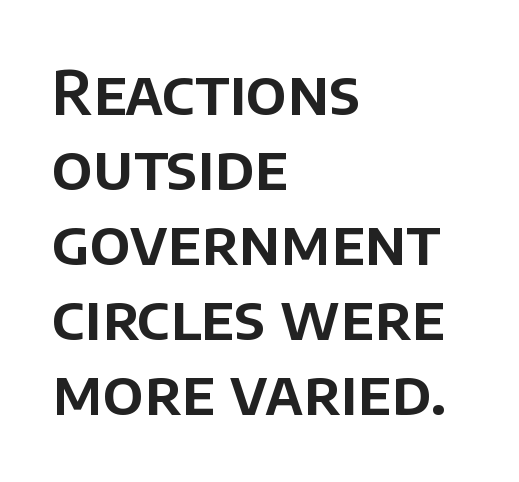
{"serif": "no", "italic": "no", "width": "normal", "stroke_contrast": "low", "x_height": "large", "monospaced": "no", "underline": "no", "align": "left", "line_spacing_ratio": 1.23, "letter_spacing": "normal", "letter_spacing_em": 0.0, "glyph_px": 61}
